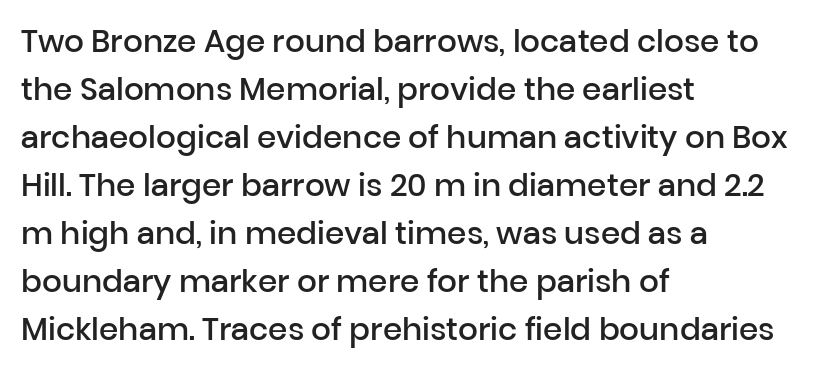
{"serif": "no", "italic": "no", "bold": "semi", "weight": "semibold", "width": "normal", "stroke_contrast": "low", "x_height": "medium", "monospaced": "no", "underline": "no", "align": "left", "line_spacing": "normal", "line_spacing_ratio": 1.55, "letter_spacing": "normal", "letter_spacing_em": 0.0, "glyph_px": 31}
